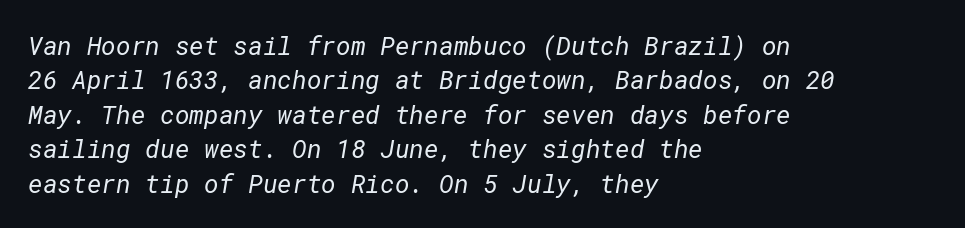
{"bold": "no", "underline": "no", "align": "left", "line_spacing": "normal", "line_spacing_ratio": 1.38, "letter_spacing": "normal", "letter_spacing_em": 0.0, "glyph_px": 25}
